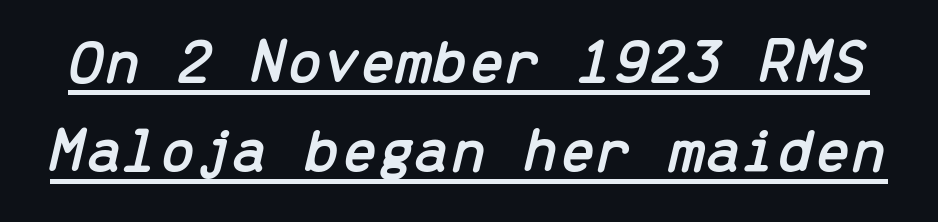
Q: Is the text italic (slanted)? A: Yes, it leans right by about 13 degrees.
Q: Is the text underlined? A: Yes.
Q: Is the spacing between letters normal or unusually wide? A: Normal.
Q: Is the spacing between lines tight, normal or loose? A: Normal.
Q: Width (condensed, normal, or wide)? A: Normal.
Q: Stroke contrast? A: Low.
Q: x-height? A: Medium.
Q: Monospaced? A: Yes.
